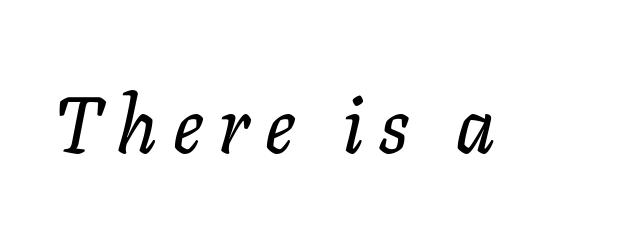
{"serif": "yes", "italic": "yes", "lean": "right", "slant_degrees": 11, "width": "normal", "stroke_contrast": "low", "x_height": "medium", "monospaced": "no", "underline": "no", "letter_spacing": "wide", "letter_spacing_em": 0.2, "glyph_px": 79}
